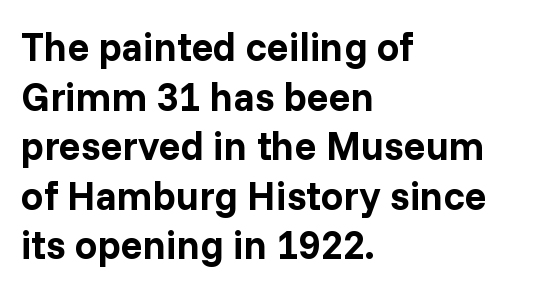
{"serif": "no", "italic": "no", "bold": "yes", "weight": "bold", "width": "normal", "stroke_contrast": "low", "x_height": "medium", "monospaced": "no", "underline": "no", "align": "left", "line_spacing_ratio": 1.24, "letter_spacing": "normal", "letter_spacing_em": 0.0, "glyph_px": 40}
